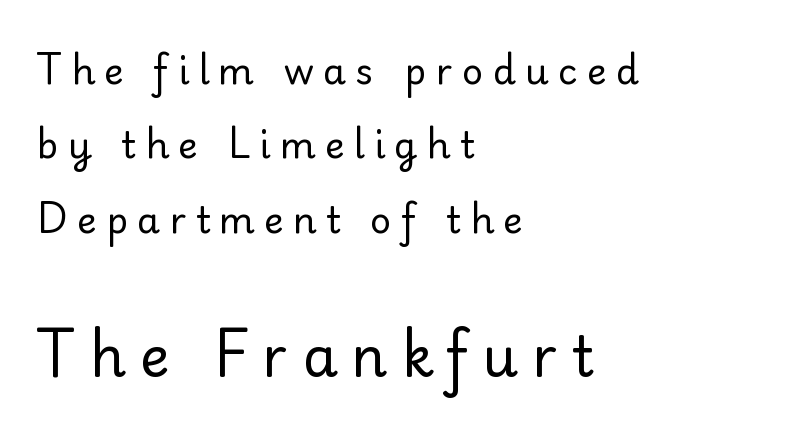
Q: Is the text bold? A: No.
Q: Is the text italic (slanted)? A: No, it is upright.
Q: Is the typeface a serif or a sans-serif typeface? A: Sans-serif.
Q: Is the text underlined? A: No.
Q: How is the paragraph aligned? A: Left-aligned.
Q: Is the spacing between letters normal or unusually wide? A: Unusually wide.
Q: Is the spacing between lines tight, normal or loose? A: Loose.
Q: Which block of text is set in a larger size, the first (top) or the second (bottom)? A: The second (bottom) one.
Q: Width (condensed, normal, or wide)? A: Normal.
Q: Stroke contrast? A: Low.
Q: x-height? A: Small.
Q: Monospaced? A: No.
